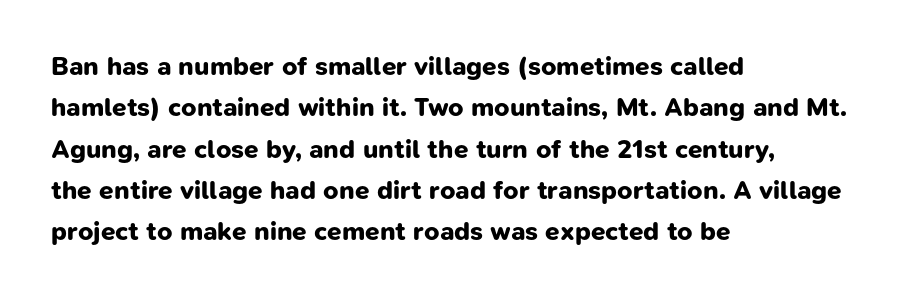
The image shows 26 px bold type; set left-aligned, normal line spacing (1.59x), normal letter spacing, not underlined.
